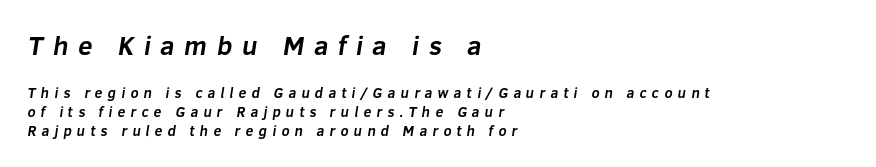
Lines of text with bare space underneath. The tracking reads as deliberately expanded to a designer's eye. The composition opens big and finishes small. All the whitespace from short lines collects on the right. Set as a true bold cut, around the 700 mark.
